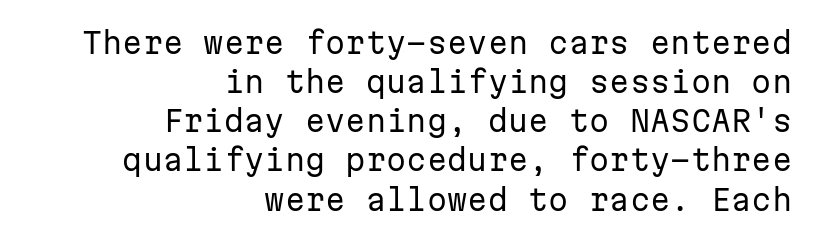
What stands out about the letter spacing? Nothing — it is the standard amount. Designer's note — italics off, roman on. Check where the strokes stop: nothing finishes them off — pure sans. The cut favours lightness, reaching ordinary text weight at its darkest. Is this a fixed-width face? Yes — each glyph sits in an identical cell.
